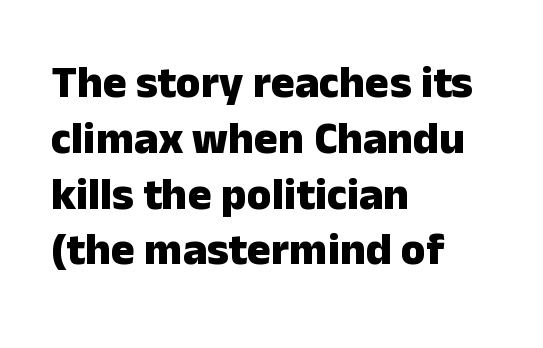
{"serif": "no", "italic": "no", "bold": "yes", "weight": "heavy", "width": "normal", "stroke_contrast": "low", "x_height": "medium", "monospaced": "no", "underline": "no", "align": "left", "line_spacing_ratio": 1.24, "letter_spacing": "normal", "letter_spacing_em": 0.0, "glyph_px": 45}
